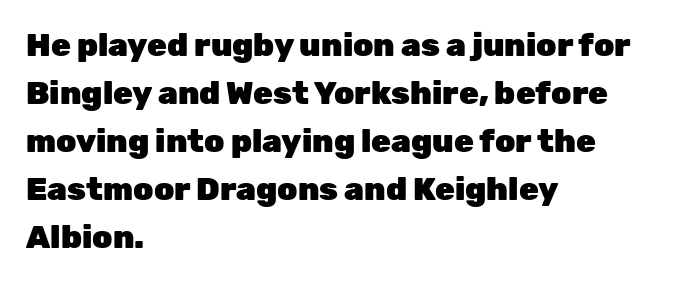
{"serif": "no", "italic": "no", "bold": "yes", "weight": "heavy", "width": "normal", "stroke_contrast": "low", "x_height": "medium", "monospaced": "no", "underline": "no", "align": "left", "line_spacing": "normal", "line_spacing_ratio": 1.5, "letter_spacing": "normal", "letter_spacing_em": 0.0, "glyph_px": 32}
